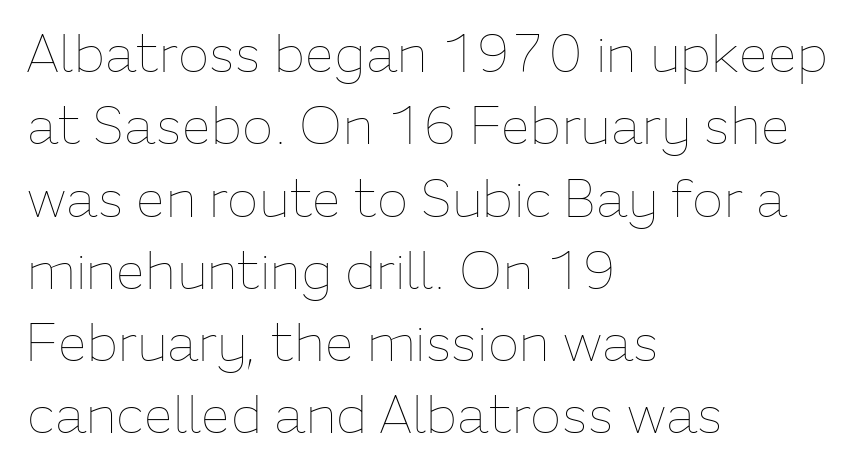
{"italic": "no", "bold": "no", "weight": "thin", "width": "normal", "stroke_contrast": "low", "x_height": "medium", "monospaced": "no", "underline": "no", "align": "left", "line_spacing": "normal", "line_spacing_ratio": 1.39, "letter_spacing": "normal", "letter_spacing_em": 0.0, "glyph_px": 52}
